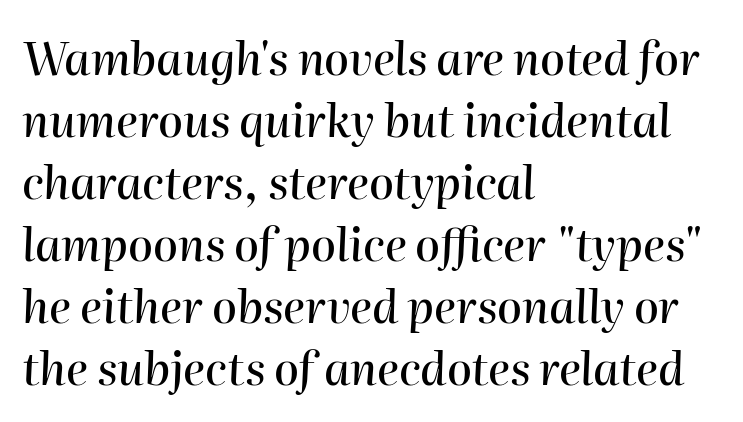
{"italic": "yes", "lean": "right", "slant_degrees": 2, "width": "normal", "stroke_contrast": "high", "x_height": "medium", "monospaced": "no", "underline": "no", "align": "left", "line_spacing": "normal", "line_spacing_ratio": 1.38, "letter_spacing": "normal", "letter_spacing_em": 0.0, "glyph_px": 45}
